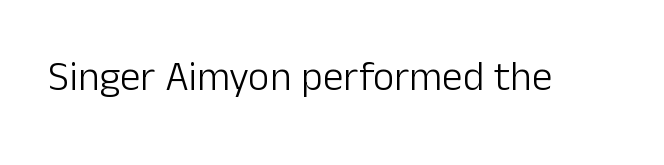
The image shows 41 px light sans-serif type, upright; set normal letter spacing, not underlined; low stroke contrast and a medium x-height.
